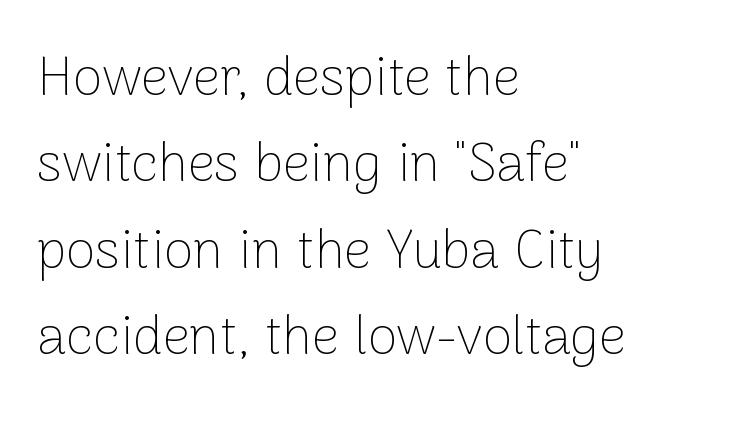
Q: Is the text bold? A: No.
Q: Is the text italic (slanted)? A: No, it is upright.
Q: Is the typeface a serif or a sans-serif typeface? A: Sans-serif.
Q: Is the text underlined? A: No.
Q: How is the paragraph aligned? A: Left-aligned.
Q: Is the spacing between letters normal or unusually wide? A: Normal.
Q: Is the spacing between lines tight, normal or loose? A: Normal.
Q: Width (condensed, normal, or wide)? A: Normal.
Q: Stroke contrast? A: Low.
Q: x-height? A: Medium.
Q: Monospaced? A: No.
